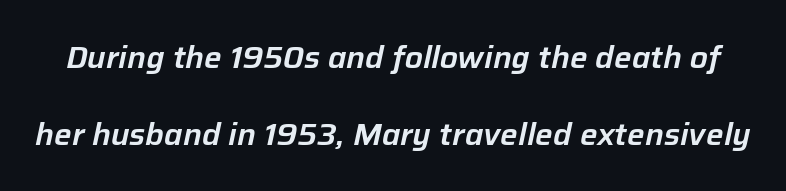
Descenders hang freely into open space. Proportional: the letters do not fall into vertical columns. The tracking reads as untouched default to a designer's eye. The whole block is typeset with a tilt. In terms of leading, this rendering errs on the spacious side.
